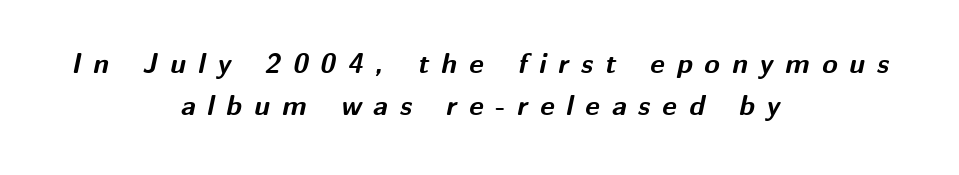
Q: Is the text bold? A: Yes.
Q: Is the text italic (slanted)? A: Yes, it leans right by about 12 degrees.
Q: Is the text underlined? A: No.
Q: How is the paragraph aligned? A: Centered.
Q: Is the spacing between letters normal or unusually wide? A: Unusually wide.
Q: Is the spacing between lines tight, normal or loose? A: Normal.
Q: Width (condensed, normal, or wide)? A: Normal.
Q: Stroke contrast? A: Medium.
Q: x-height? A: Medium.
Q: Monospaced? A: No.
